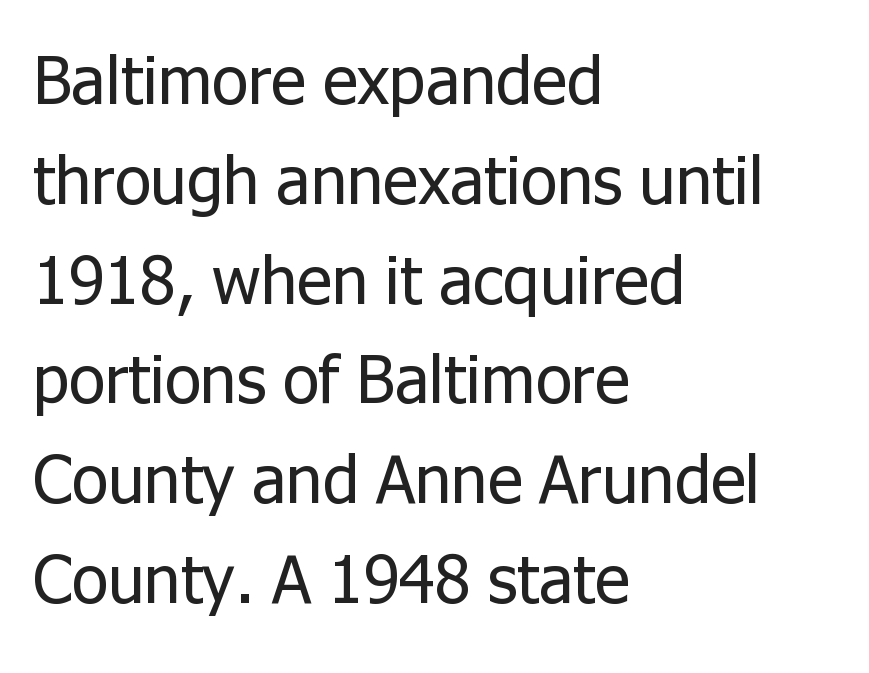
{"serif": "no", "italic": "no", "bold": "no", "weight": "regular", "width": "normal", "stroke_contrast": "low", "x_height": "medium", "monospaced": "no", "underline": "no", "align": "left", "line_spacing": "normal", "line_spacing_ratio": 1.49, "letter_spacing": "normal", "letter_spacing_em": 0.0, "glyph_px": 67}
